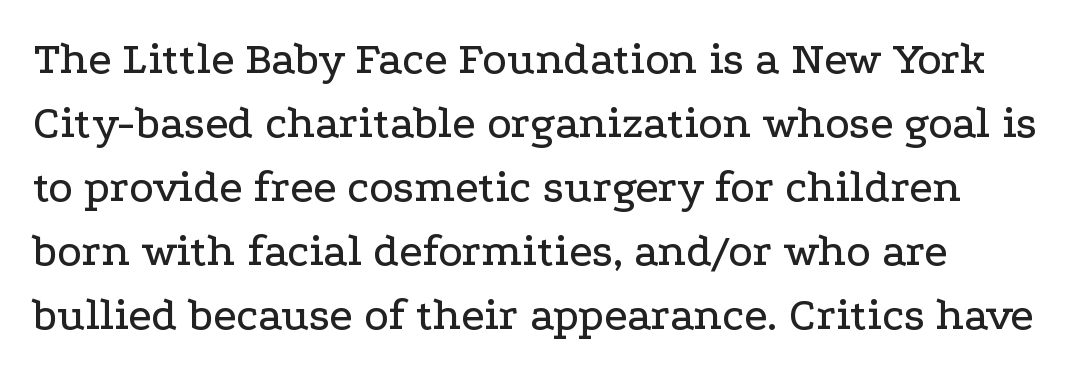
Q: Is the text italic (slanted)? A: No, it is upright.
Q: Is the typeface a serif or a sans-serif typeface? A: Serif.
Q: Is the text underlined? A: No.
Q: How is the paragraph aligned? A: Left-aligned.
Q: Is the spacing between letters normal or unusually wide? A: Normal.
Q: Is the spacing between lines tight, normal or loose? A: Normal.
Q: Width (condensed, normal, or wide)? A: Wide.
Q: Stroke contrast? A: Low.
Q: x-height? A: Medium.
Q: Monospaced? A: No.
